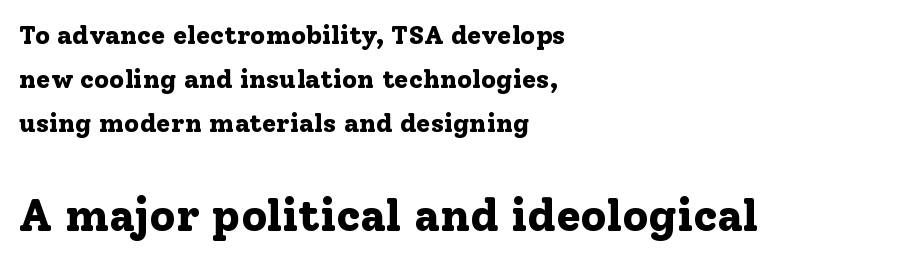
{"serif": "yes", "italic": "no", "bold": "yes", "weight": "bold", "width": "normal", "stroke_contrast": "low", "x_height": "medium", "monospaced": "no", "underline": "no", "align": "left", "line_spacing": "normal", "line_spacing_ratio": 1.7, "letter_spacing": "normal", "letter_spacing_em": 0.0, "larger_block": "second", "size_ratio": 1.73, "glyph_px": 45}
